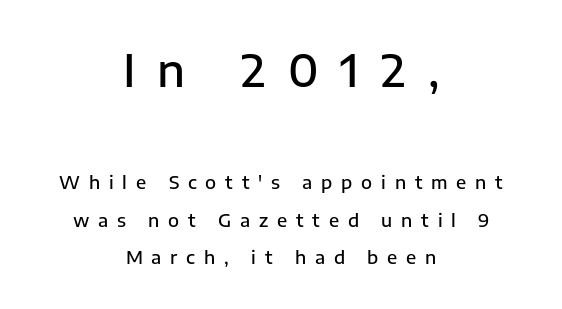
This is sans-serif lettering, the kind often seen on screens and signage. The rendering uses a semibold face; strokes are thickened but not to full bold. Words appear elongated and porous because spacing is wide. The setting favours the middle, as headings and verse often do. Interline gaps are noticeably wide in this sample.
